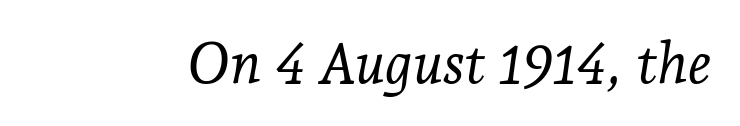
{"serif": "yes", "italic": "yes", "lean": "right", "slant_degrees": 7, "bold": "no", "weight": "light", "width": "normal", "stroke_contrast": "low", "x_height": "medium", "monospaced": "no", "underline": "no", "letter_spacing": "normal", "letter_spacing_em": 0.0, "glyph_px": 57}
